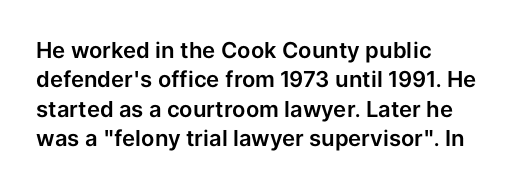
Q: Is the text italic (slanted)? A: No, it is upright.
Q: Is the text underlined? A: No.
Q: How is the paragraph aligned? A: Left-aligned.
Q: Is the spacing between letters normal or unusually wide? A: Normal.
Q: Is the spacing between lines tight, normal or loose? A: Normal.
